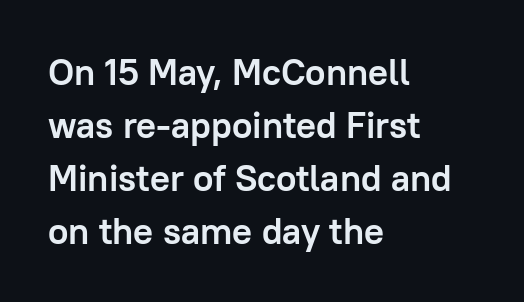
{"serif": "no", "italic": "no", "bold": "yes", "weight": "semibold", "width": "normal", "stroke_contrast": "low", "x_height": "medium", "monospaced": "no", "underline": "no", "align": "left", "line_spacing": "normal", "line_spacing_ratio": 1.43, "letter_spacing": "normal", "letter_spacing_em": 0.0, "glyph_px": 37}
